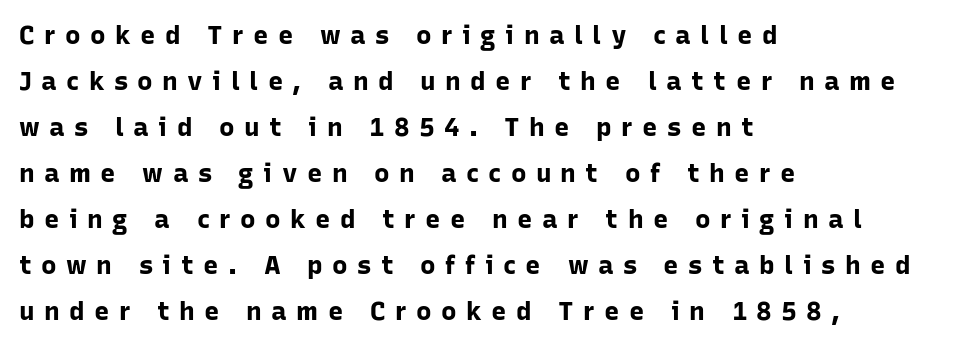
The image shows 26 px bold type, upright; set left-aligned, line spacing 1.77x, unusually wide letter spacing (+0.36 em), not underlined.
